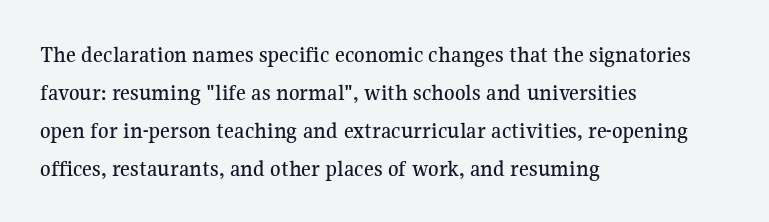
The specimen omits any rule beneath the text block's lines. Alignment: flush left. Italic? Not at all — the glyphs are vertical. The lines sit at an ordinary, default distance from one another. You could call the tracking neutral — neither tight nor loose.
